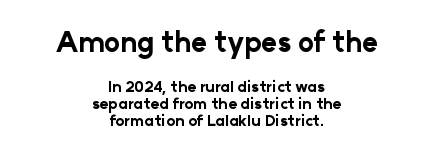
Regarding leading, the lines here are crowded together. The face used here is rendered with its standard letterfit. Posture: straight, roman, zero tilt. The glyphs are unaccompanied by any horizontal stroke below them.
